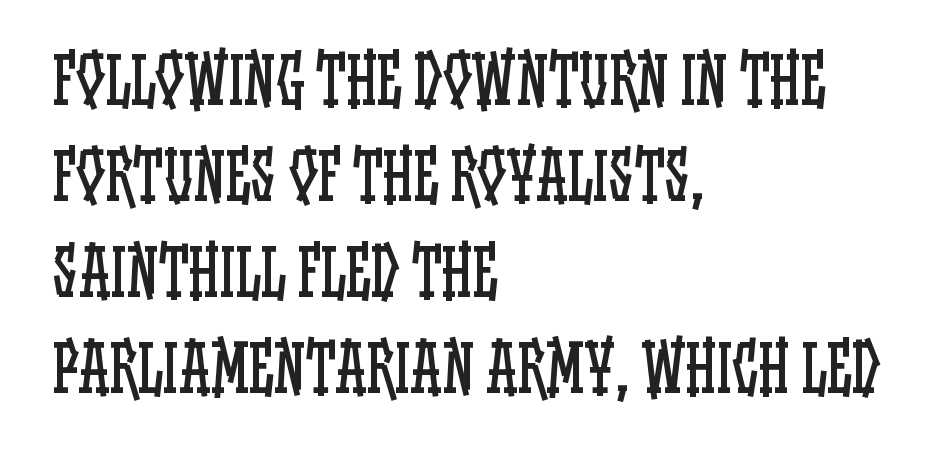
Q: Is the text bold? A: No.
Q: Is the text italic (slanted)? A: No, it is upright.
Q: Is the text underlined? A: No.
Q: How is the paragraph aligned? A: Left-aligned.
Q: Is the spacing between letters normal or unusually wide? A: Normal.
Q: Is the spacing between lines tight, normal or loose? A: Normal.
Q: Width (condensed, normal, or wide)? A: Condensed.
Q: Stroke contrast? A: Low.
Q: x-height? A: Large.
Q: Monospaced? A: No.
